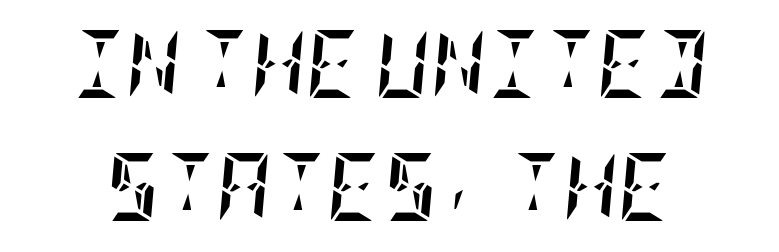
The image shows 68 px semibold, condensed type, italic (leaning right); set line spacing 1.81x, normal letter spacing, not underlined; low stroke contrast and a large x-height.
